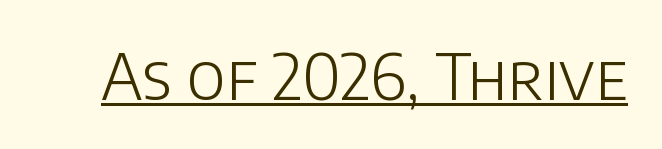
The image shows 63 px light sans-serif type, upright; set normal letter spacing, underlined; low stroke contrast and a large x-height.
